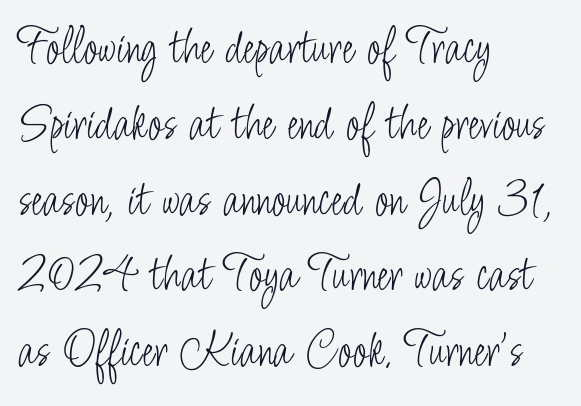
Just letters on the line, the space beneath them empty. Summary of weight: not heavy and not bold. The face used here is a sans, in the tradition of grotesques and geometrics. The letters advance in unequal steps, a hallmark of proportional type. Inter-character spacing is left at the font's built-in metrics.
